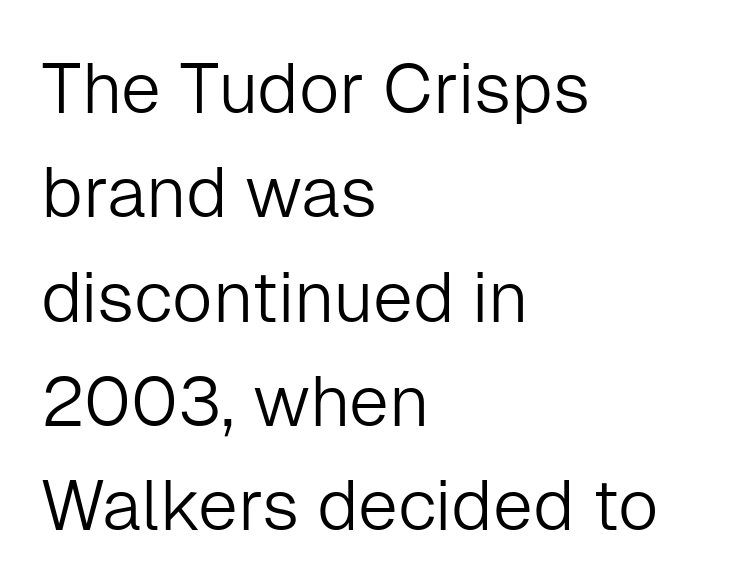
The image shows 71 px light sans-serif type, upright; set left-aligned, normal line spacing (1.47x), normal letter spacing, not underlined; low stroke contrast and a medium x-height.
